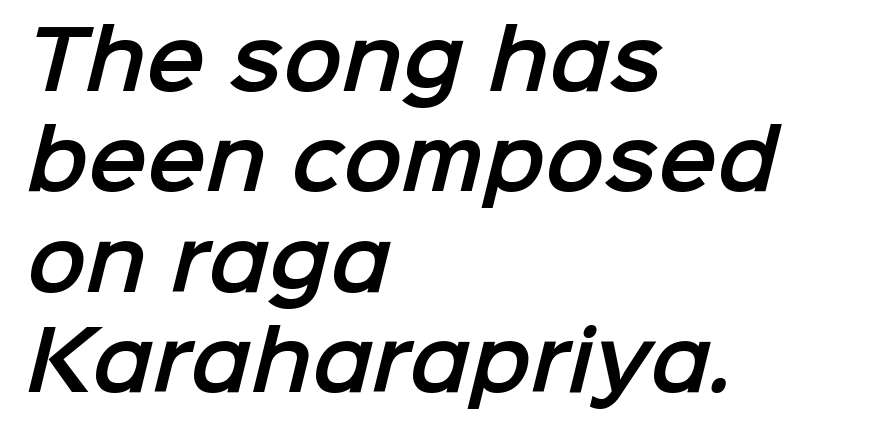
{"serif": "no", "width": "normal", "stroke_contrast": "low", "x_height": "medium", "monospaced": "no", "underline": "no", "align": "left", "line_spacing": "normal", "line_spacing_ratio": 1.27, "letter_spacing": "normal", "letter_spacing_em": 0.0, "glyph_px": 79}
